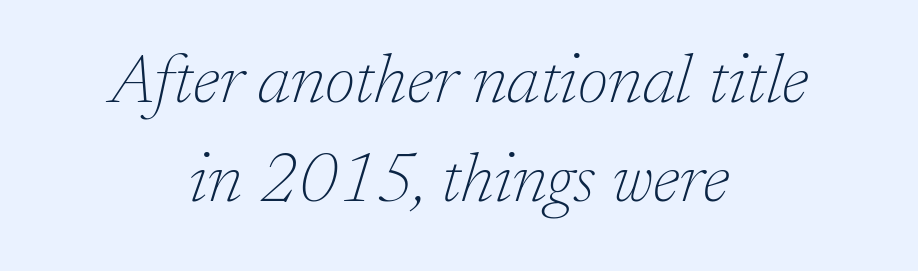
{"serif": "yes", "italic": "yes", "lean": "right", "slant_degrees": 17, "bold": "no", "weight": "thin", "width": "normal", "stroke_contrast": "low", "x_height": "medium", "monospaced": "no", "underline": "no", "align": "center", "line_spacing": "normal", "line_spacing_ratio": 1.43, "letter_spacing": "normal", "letter_spacing_em": 0.0, "glyph_px": 69}
